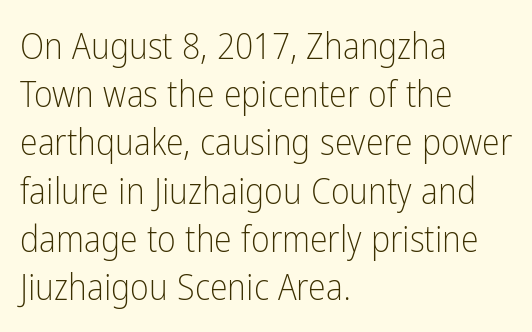
In terms of letterform style, serifs are entirely absent. Looks like regular typesetting: each glyph gets only the width it needs. Characters remain perfectly vertical along every line. Evenly set lines give the paragraph a standard silhouette.
